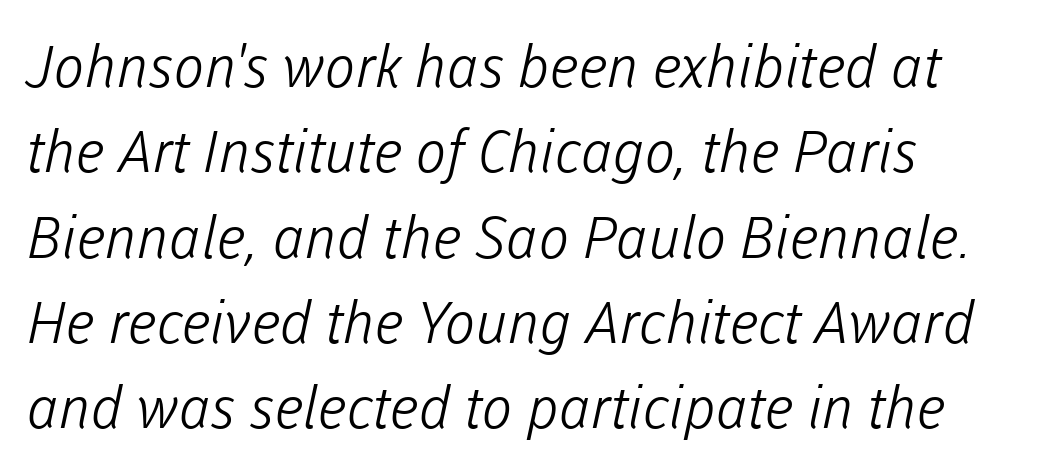
The image shows 58 px light sans-serif type; set left-aligned, normal line spacing (1.47x), normal letter spacing, not underlined; low stroke contrast and a medium x-height.
